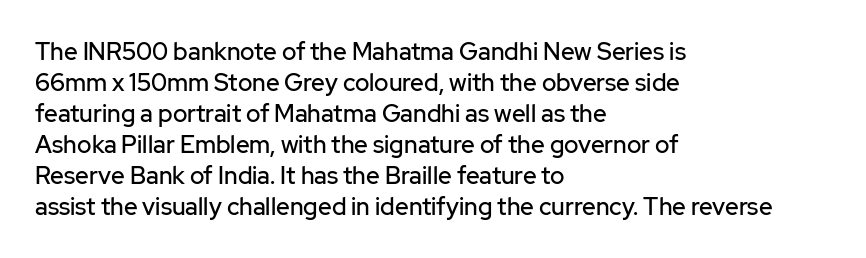
{"italic": "no", "underline": "no", "align": "left", "line_spacing": "normal", "line_spacing_ratio": 1.29, "letter_spacing": "normal", "letter_spacing_em": 0.0, "glyph_px": 24}
